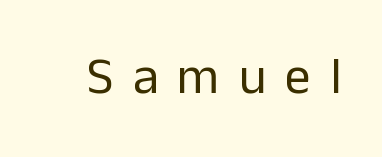
The image shows 52 px regular-weight sans-serif type, upright; set unusually wide letter spacing (+0.36 em), not underlined; low stroke contrast and a medium x-height.
